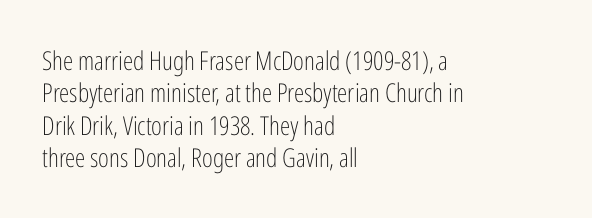
The image shows 26 px text type, upright; set left-aligned, normal line spacing (1.25x), normal letter spacing, not underlined.
